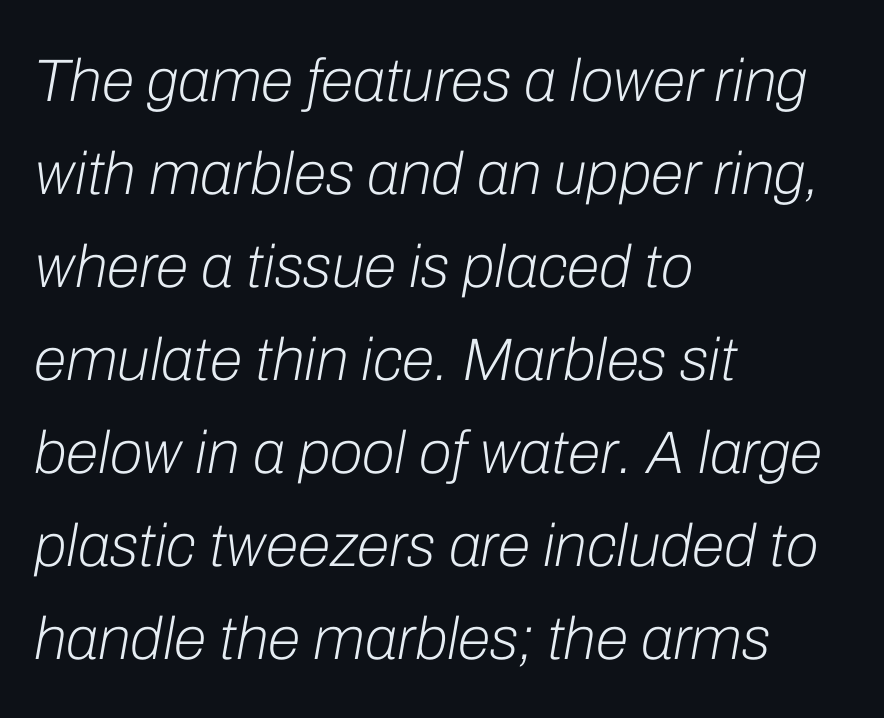
Q: Is the text bold? A: No.
Q: Is the text italic (slanted)? A: Yes, it leans right by about 10 degrees.
Q: Is the text underlined? A: No.
Q: How is the paragraph aligned? A: Left-aligned.
Q: Is the spacing between letters normal or unusually wide? A: Normal.
Q: Is the spacing between lines tight, normal or loose? A: Normal.
Q: Width (condensed, normal, or wide)? A: Normal.
Q: Stroke contrast? A: Low.
Q: x-height? A: Medium.
Q: Monospaced? A: No.
